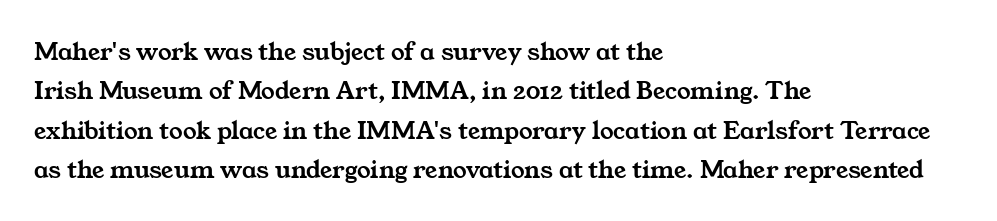
{"underline": "no", "align": "left", "line_spacing": "normal", "line_spacing_ratio": 1.46, "letter_spacing": "normal", "letter_spacing_em": 0.0, "glyph_px": 27}
